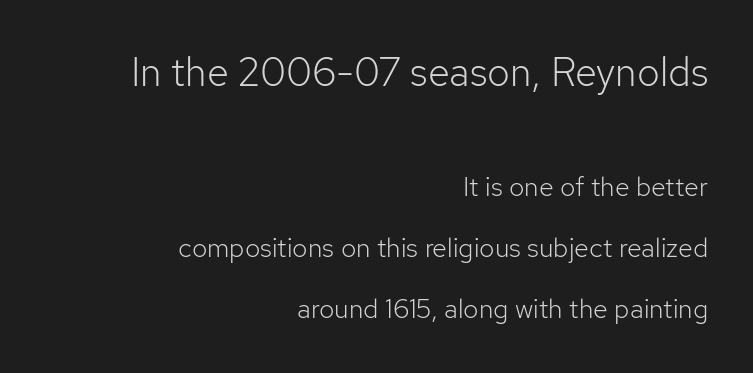
You could call the tracking neutral — neither tight nor loose. The letters stand straight up with perfectly vertical stems. Larger block? The one above; the one below is distinctly smaller. What's the leading like? Stretched, with rows far apart. Nope, no serifs anywhere on these letters. The paragraph has a hard right edge and a soft left edge.
